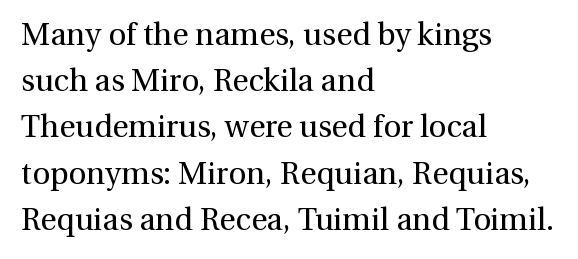
Is this a heavy cut? Hardly; it is regular or lighter. The face used here is proportionally spaced, like ordinary book or web type. Descenders are the only things crossing below the line. What kind of face is this? One with serifs. The letters stand straight up with perfectly vertical stems.
